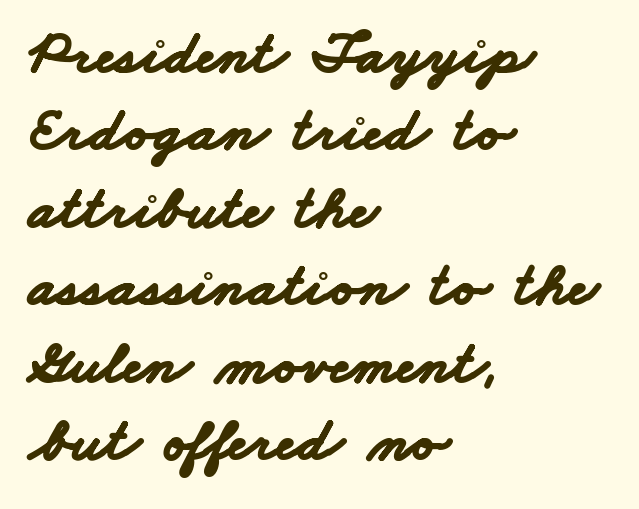
Q: Is the text bold? A: Yes.
Q: Is the typeface a serif or a sans-serif typeface? A: Sans-serif.
Q: Is the text underlined? A: No.
Q: How is the paragraph aligned? A: Left-aligned.
Q: Is the spacing between letters normal or unusually wide? A: Normal.
Q: Is the spacing between lines tight, normal or loose? A: Normal.
Q: Width (condensed, normal, or wide)? A: Wide.
Q: Stroke contrast? A: Low.
Q: x-height? A: Small.
Q: Monospaced? A: No.
